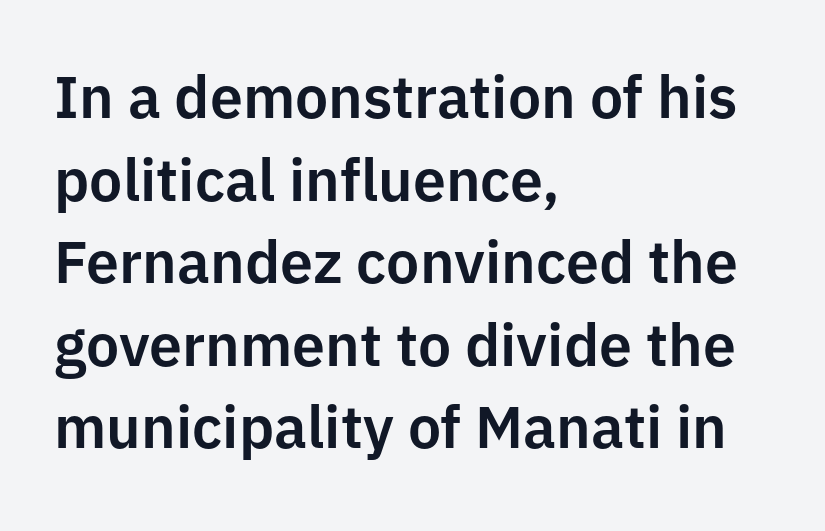
The image shows 59 px sans-serif type, upright; set left-aligned, normal line spacing (1.4x), normal letter spacing, not underlined; low stroke contrast and a medium x-height.
